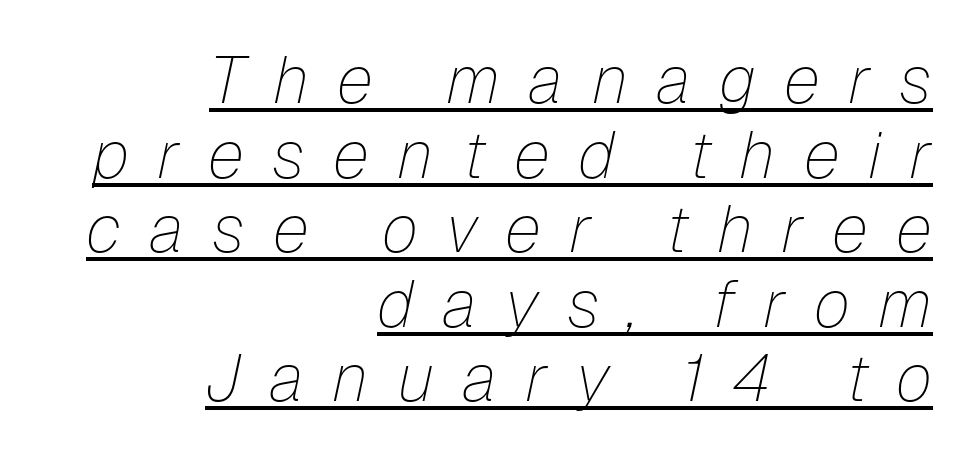
{"italic": "yes", "lean": "right", "slant_degrees": 12, "bold": "no", "weight": "thin", "width": "normal", "stroke_contrast": "low", "x_height": "medium", "monospaced": "no", "underline": "yes", "align": "right", "line_spacing": "tight", "line_spacing_ratio": 1.13, "letter_spacing": "wide", "letter_spacing_em": 0.43, "glyph_px": 66}
